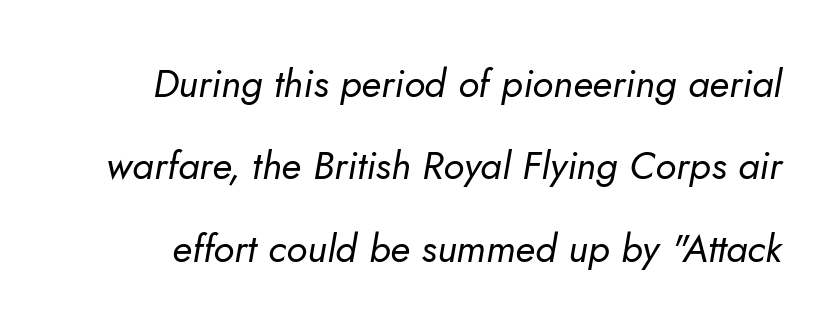
{"italic": "yes", "lean": "right", "slant_degrees": 10, "bold": "no", "weight": "regular", "width": "normal", "stroke_contrast": "low", "x_height": "small", "monospaced": "no", "underline": "no", "line_spacing": "loose", "line_spacing_ratio": 2.11, "letter_spacing": "normal", "letter_spacing_em": 0.0, "glyph_px": 39}
